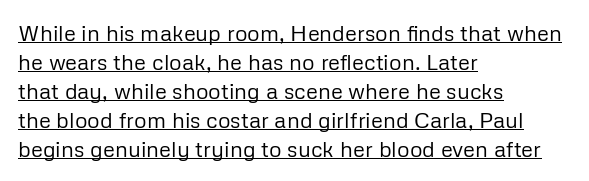
Q: Is the text bold? A: No.
Q: Is the text italic (slanted)? A: No, it is upright.
Q: Is the text underlined? A: Yes.
Q: How is the paragraph aligned? A: Left-aligned.
Q: Is the spacing between letters normal or unusually wide? A: Normal.
Q: Is the spacing between lines tight, normal or loose? A: Normal.
